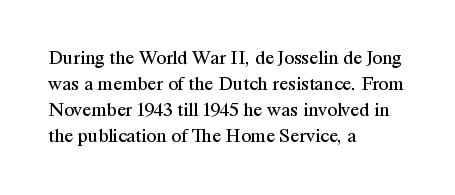
{"italic": "no", "bold": "no", "underline": "no", "align": "left", "line_spacing": "normal", "line_spacing_ratio": 1.3, "letter_spacing": "normal", "letter_spacing_em": 0.0, "glyph_px": 20}
